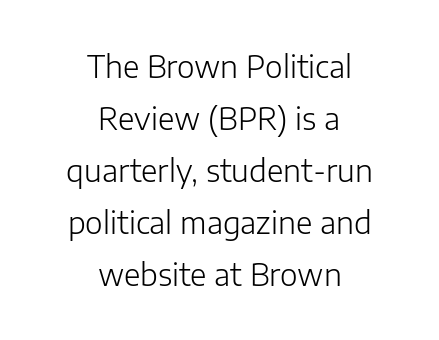
Stem width sits at or under what a default text font uses. Any mark beneath the type? The region is blank. Varying glyph widths throughout — classic text-font behaviour. Nope, not italic — everything's standing straight. Horizontal alignment here is central, giving a formal, balanced look.
